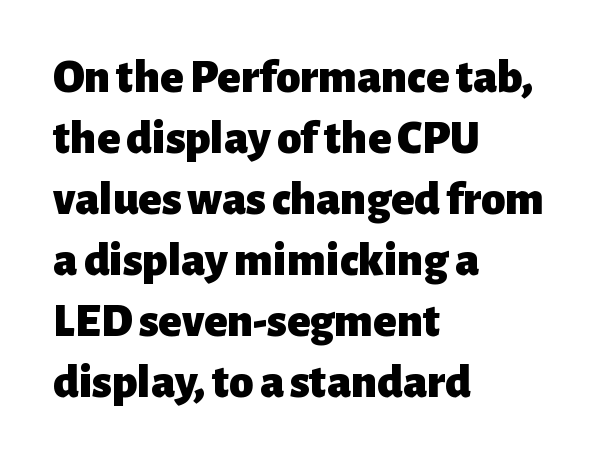
The image shows 48 px heavy sans-serif type, upright; set left-aligned, normal line spacing (1.27x), normal letter spacing, not underlined; low stroke contrast and a medium x-height.
